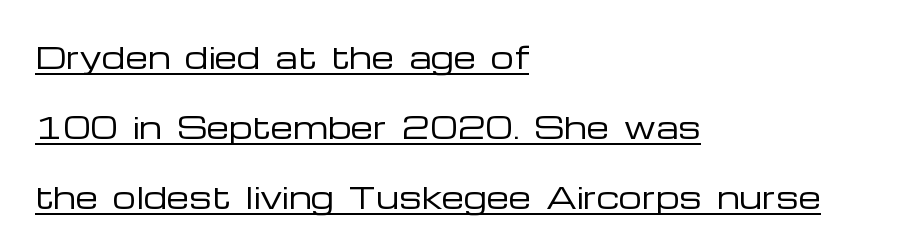
The image shows 29 px regular-weight, wide sans-serif type, upright; set left-aligned, loose line spacing (2.41x), normal letter spacing, underlined; low stroke contrast and a medium x-height.
